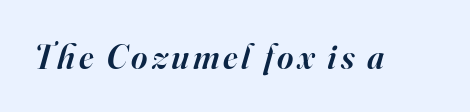
Q: Is the text bold? A: Semi-bold.
Q: Is the text italic (slanted)? A: Yes, it leans right by about 16 degrees.
Q: Is the typeface a serif or a sans-serif typeface? A: Serif.
Q: Is the text underlined? A: No.
Q: Width (condensed, normal, or wide)? A: Normal.
Q: Stroke contrast? A: High.
Q: x-height? A: Small.
Q: Monospaced? A: No.
